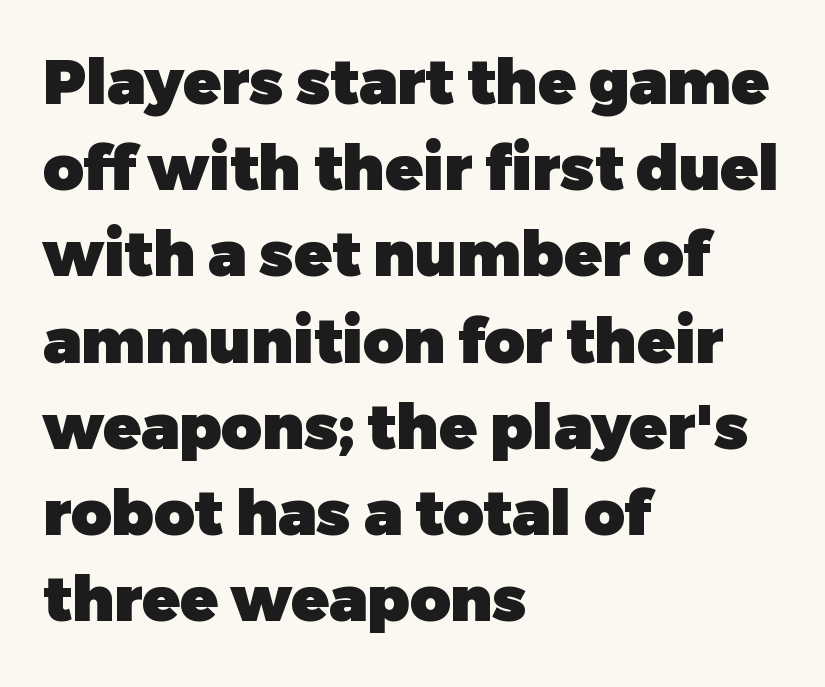
Evenly set lines give the paragraph a standard silhouette. The horizontal fit of the characters is conventional and even. Serifs: no, the terminals of the letterforms are clean. Proportional: the letters do not fall into vertical columns.
